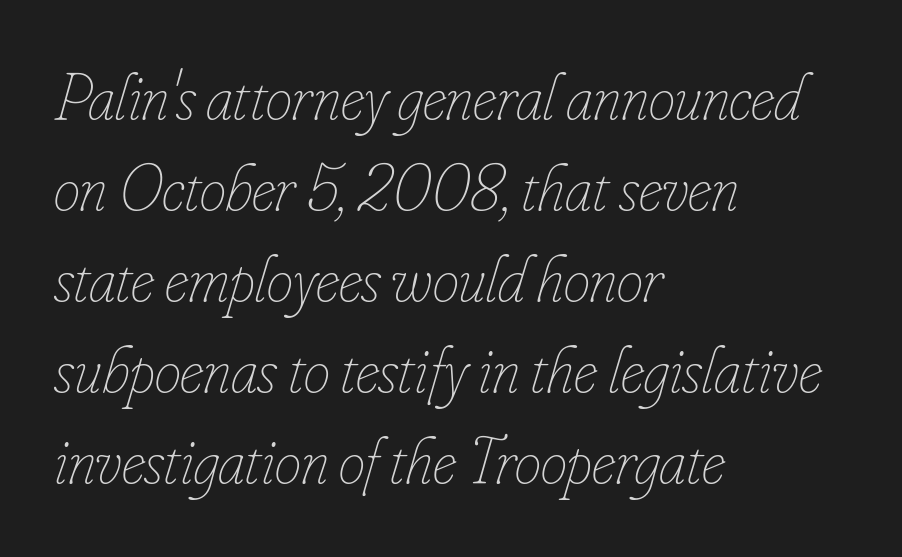
The image shows 67 px thin, condensed type, italic (leaning right); set left-aligned, normal line spacing (1.36x), normal letter spacing, not underlined; low stroke contrast and a small x-height.
